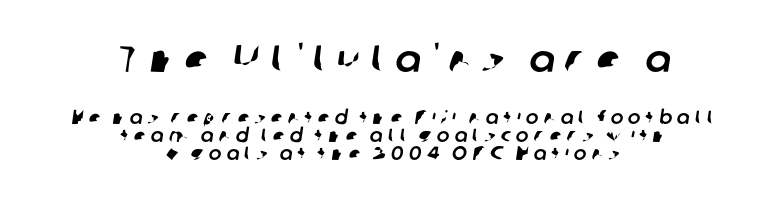
The image shows 38 px sans-serif type; set centered, tight line spacing (0.96x), unusually wide letter spacing (+0.27 em), not underlined; the first (top) block is 2.0x larger; low stroke contrast and a medium x-height.
